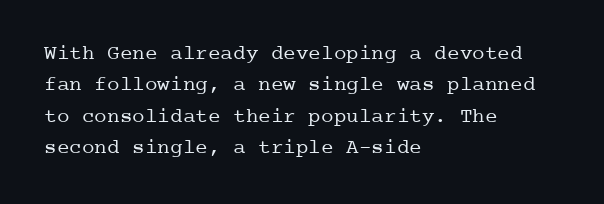
Ordinary non-slanted type is in use. Honestly, the row spacing looks completely unremarkable. These lines keep a tight, regular rhythm from letter to letter. These lines stack with their left ends in a neat column.
